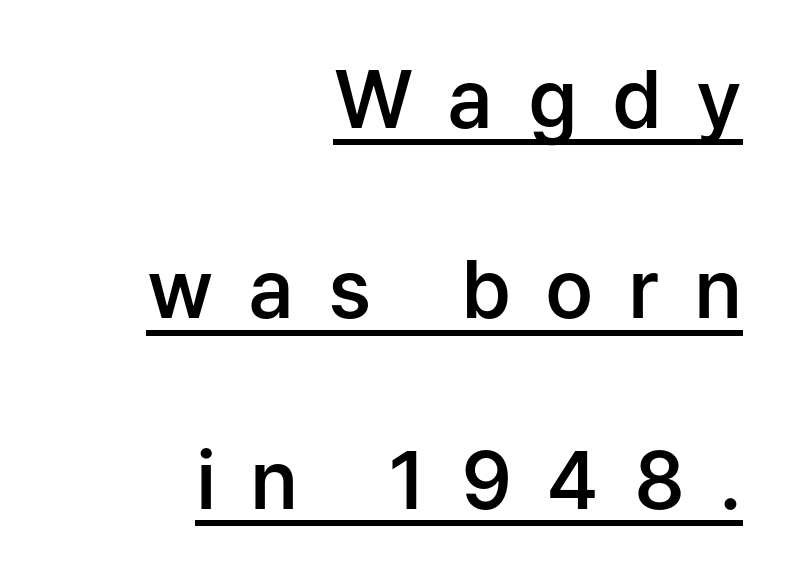
{"serif": "no", "italic": "no", "bold": "semi", "weight": "semibold", "width": "normal", "stroke_contrast": "low", "x_height": "medium", "monospaced": "no", "underline": "yes", "align": "right", "line_spacing": "loose", "line_spacing_ratio": 2.38, "letter_spacing": "wide", "letter_spacing_em": 0.43, "glyph_px": 80}
